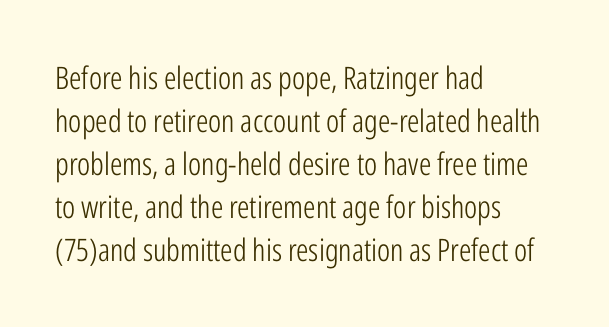
Q: Is the text bold? A: No.
Q: Is the text italic (slanted)? A: No, it is upright.
Q: Is the typeface a serif or a sans-serif typeface? A: Sans-serif.
Q: Is the text underlined? A: No.
Q: How is the paragraph aligned? A: Left-aligned.
Q: Is the spacing between letters normal or unusually wide? A: Normal.
Q: Is the spacing between lines tight, normal or loose? A: Normal.
Q: Width (condensed, normal, or wide)? A: Condensed.
Q: Stroke contrast? A: Low.
Q: x-height? A: Medium.
Q: Monospaced? A: No.
